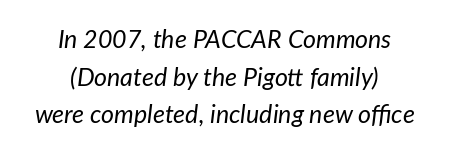
The image shows 25 px text type, italic (leaning right); set centered, normal line spacing (1.51x), normal letter spacing, not underlined.
